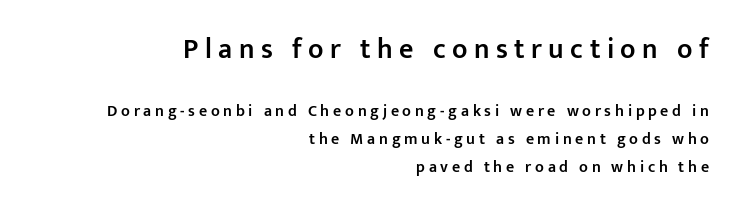
Q: Is the text bold? A: Semi-bold.
Q: Is the text italic (slanted)? A: No, it is upright.
Q: Is the typeface a serif or a sans-serif typeface? A: Sans-serif.
Q: Is the text underlined? A: No.
Q: How is the paragraph aligned? A: Right-aligned.
Q: Is the spacing between letters normal or unusually wide? A: Unusually wide.
Q: Which block of text is set in a larger size, the first (top) or the second (bottom)? A: The first (top) one.
Q: Width (condensed, normal, or wide)? A: Normal.
Q: Stroke contrast? A: Low.
Q: x-height? A: Medium.
Q: Monospaced? A: No.
